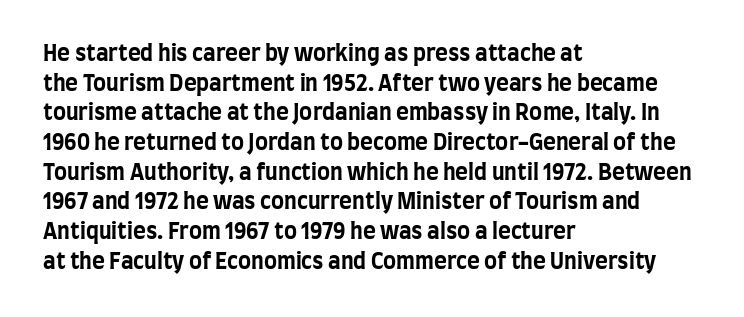
The image shows 22 px bold type, upright; set left-aligned, normal line spacing (1.35x), normal letter spacing, not underlined.
